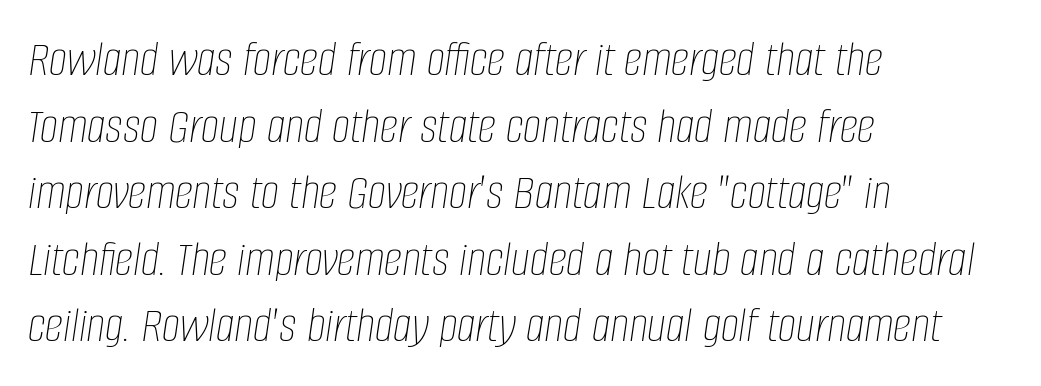
Q: Is the text bold? A: No.
Q: Is the text italic (slanted)? A: Yes, it leans right by about 8 degrees.
Q: Is the text underlined? A: No.
Q: How is the paragraph aligned? A: Left-aligned.
Q: Is the spacing between letters normal or unusually wide? A: Normal.
Q: Is the spacing between lines tight, normal or loose? A: Normal.
Q: Width (condensed, normal, or wide)? A: Condensed.
Q: Stroke contrast? A: Low.
Q: x-height? A: Large.
Q: Monospaced? A: No.
